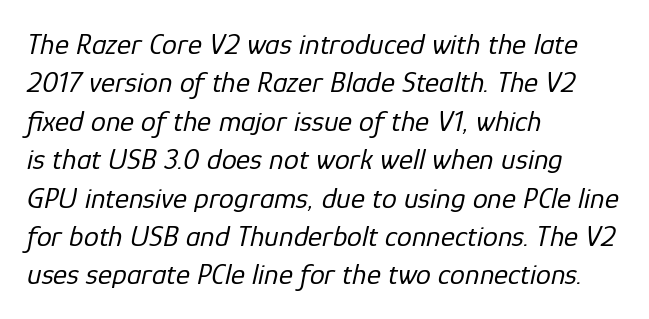
The image shows 30 px regular-weight type, italic (leaning right); set left-aligned, normal line spacing (1.28x), normal letter spacing, not underlined; low stroke contrast and a medium x-height.
